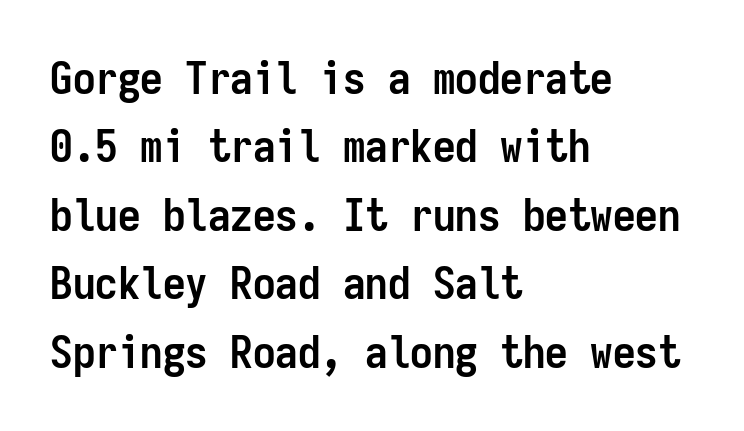
Q: Is the text bold? A: Yes.
Q: Is the text italic (slanted)? A: No, it is upright.
Q: Is the typeface a serif or a sans-serif typeface? A: Sans-serif.
Q: Is the text underlined? A: No.
Q: How is the paragraph aligned? A: Left-aligned.
Q: Is the spacing between letters normal or unusually wide? A: Normal.
Q: Is the spacing between lines tight, normal or loose? A: Normal.
Q: Width (condensed, normal, or wide)? A: Condensed.
Q: Stroke contrast? A: Low.
Q: x-height? A: Medium.
Q: Monospaced? A: Yes.
